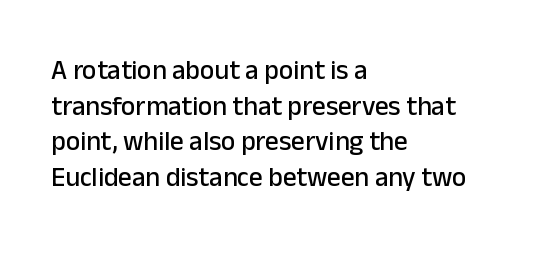
{"italic": "no", "underline": "no", "align": "left", "line_spacing": "normal", "line_spacing_ratio": 1.32, "letter_spacing": "normal", "letter_spacing_em": 0.0, "glyph_px": 27}
